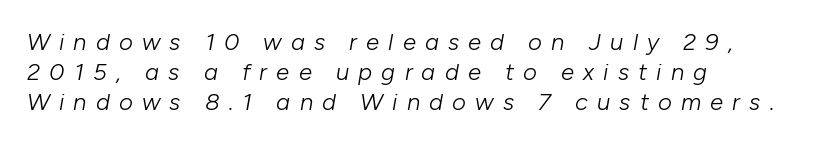
The image shows 24 px text type, italic (leaning right); set left-aligned, line spacing 1.24x, unusually wide letter spacing (+0.38 em), not underlined.
